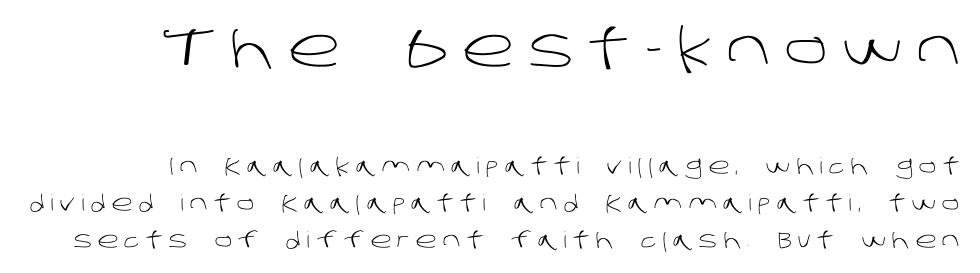
Q: Is the text bold? A: No.
Q: Is the typeface a serif or a sans-serif typeface? A: Sans-serif.
Q: Is the text underlined? A: No.
Q: Is the spacing between letters normal or unusually wide? A: Unusually wide.
Q: Is the spacing between lines tight, normal or loose? A: Normal.
Q: Which block of text is set in a larger size, the first (top) or the second (bottom)? A: The first (top) one.
Q: Width (condensed, normal, or wide)? A: Normal.
Q: Stroke contrast? A: Low.
Q: x-height? A: Large.
Q: Monospaced? A: No.
